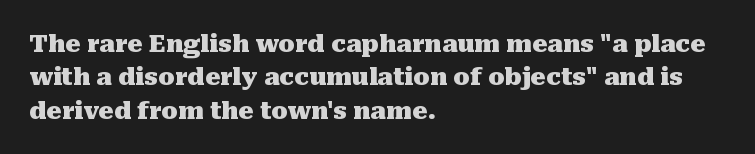
{"italic": "no", "bold": "yes", "underline": "no", "align": "left", "line_spacing": "normal", "line_spacing_ratio": 1.39, "letter_spacing": "normal", "letter_spacing_em": 0.0, "glyph_px": 24}
